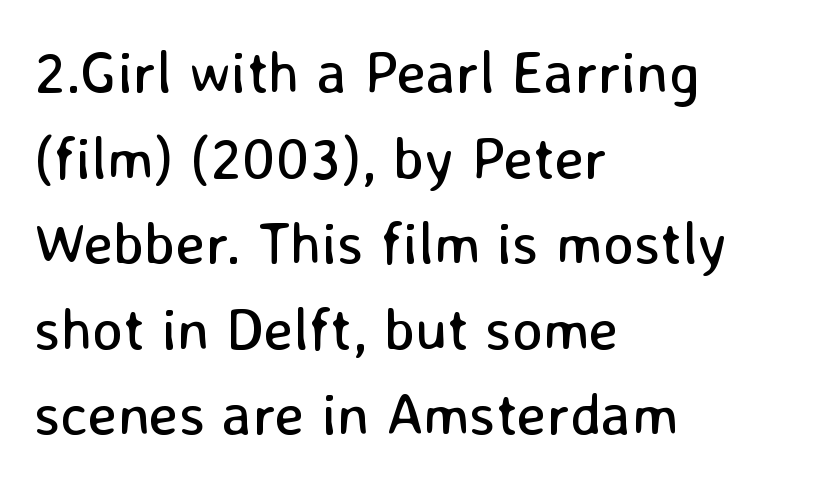
The image shows 59 px regular-weight sans-serif type, upright; set left-aligned, normal line spacing (1.45x), normal letter spacing, not underlined; low stroke contrast and a medium x-height.
